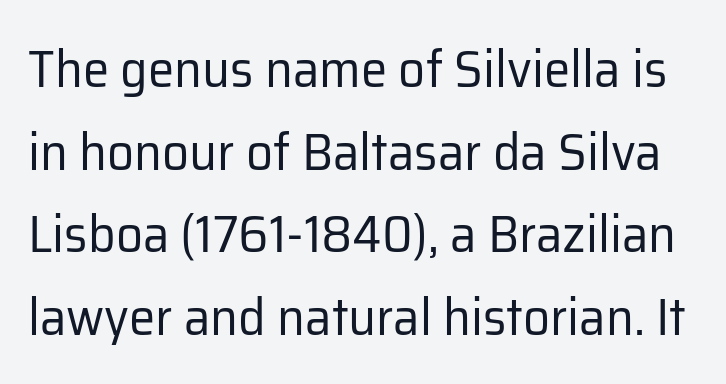
The image shows 53 px regular-weight sans-serif type, upright; set normal line spacing (1.56x), normal letter spacing, not underlined; low stroke contrast and a medium x-height.
